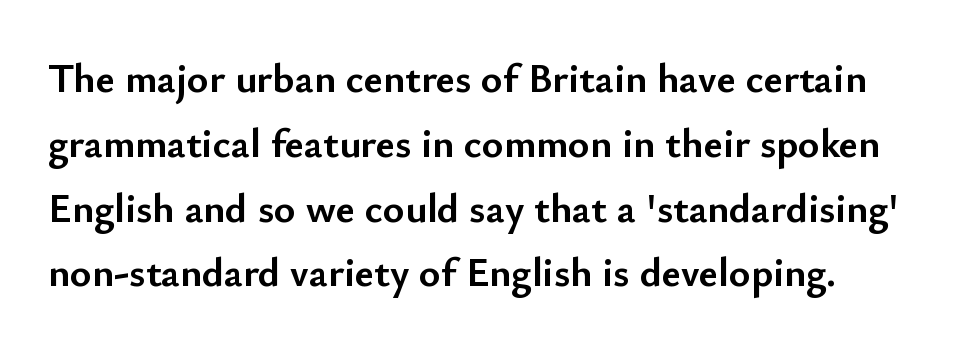
{"serif": "no", "italic": "no", "bold": "yes", "weight": "semibold", "width": "normal", "stroke_contrast": "low", "x_height": "small", "monospaced": "no", "underline": "no", "align": "left", "line_spacing": "normal", "line_spacing_ratio": 1.58, "letter_spacing": "normal", "letter_spacing_em": 0.0, "glyph_px": 41}
